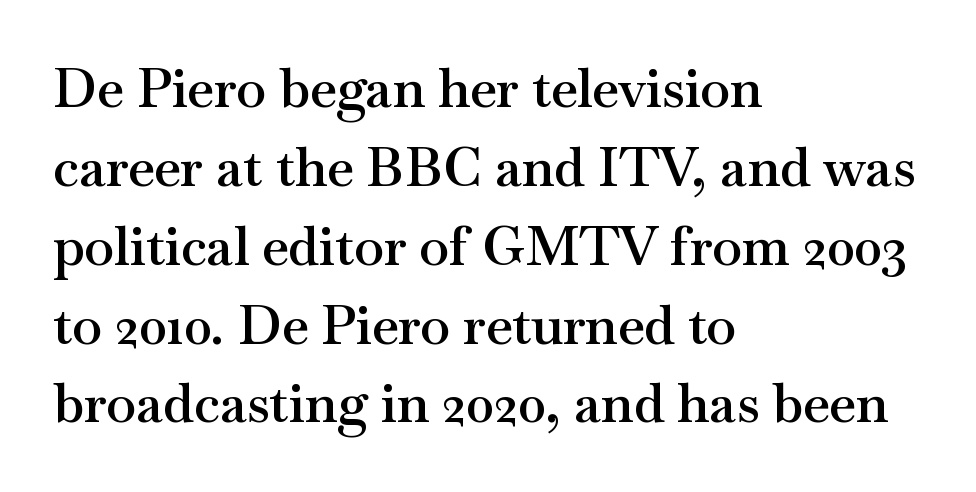
The image shows 54 px semibold, wide serif type, upright; set left-aligned, normal line spacing (1.46x), normal letter spacing, not underlined; medium stroke contrast and a small x-height.
